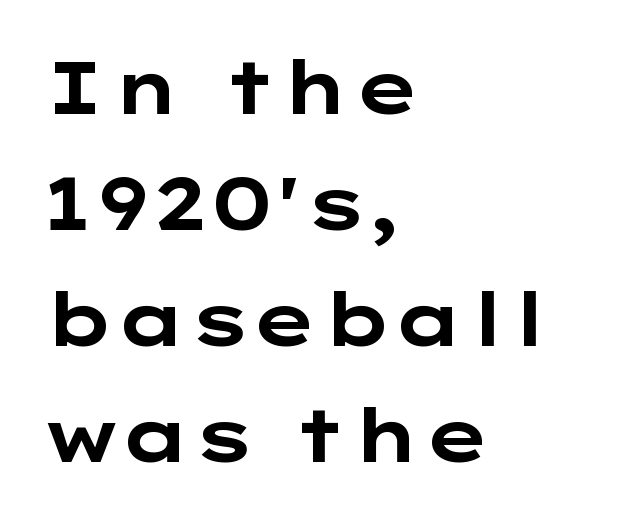
The image shows 73 px bold, wide sans-serif type, upright; set left-aligned, normal line spacing (1.59x), normal letter spacing, not underlined; low stroke contrast and a medium x-height.
